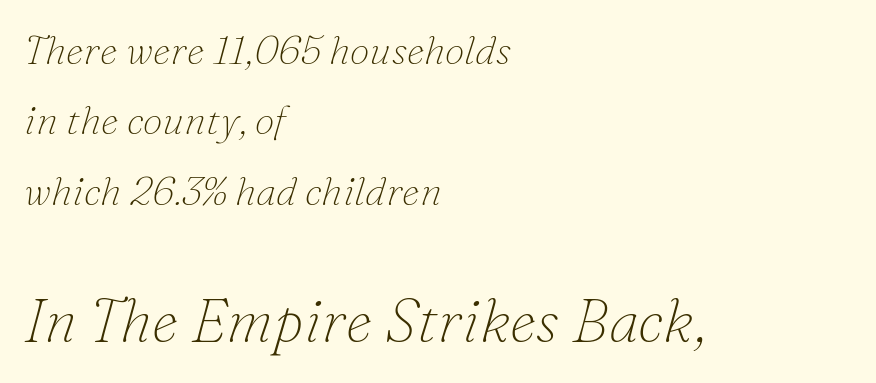
Caption: multi-line text, flush left, ragged right. Is the type slanted? Yes — the strokes lean at a clear angle. Look at the bottom of the vertical strokes: they flare into serifs here. Type size steps up from the first block to the second.
